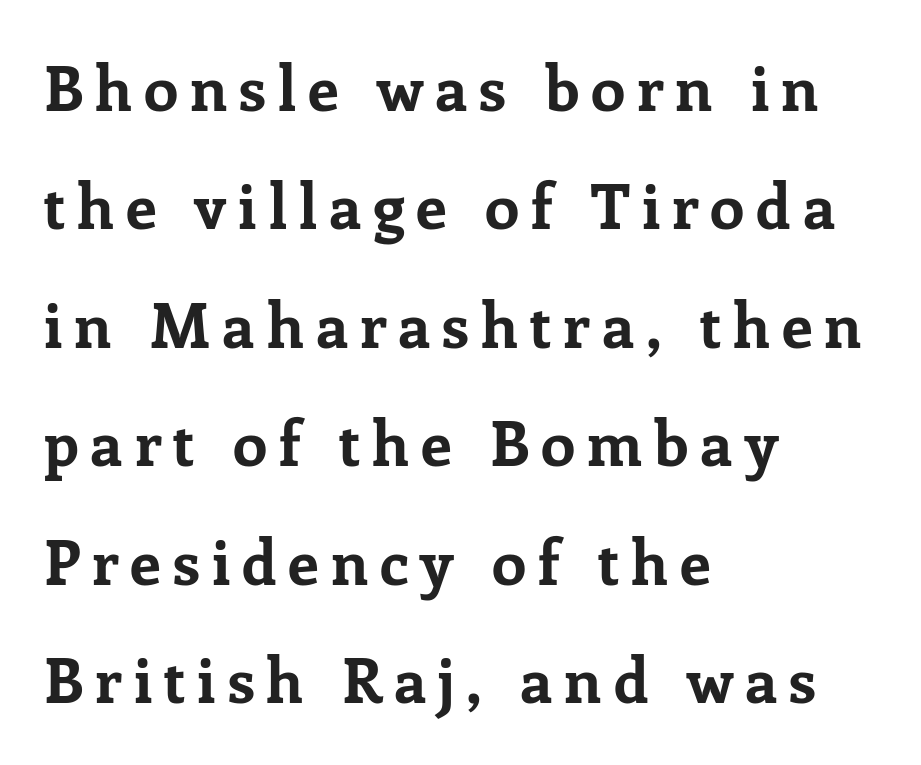
Any mark beneath the type? The region is blank. Letterform terminals end in serifs throughout the passage. Each glyph is drawn with heavy, bold strokes. Successive baselines arrive slowly, with a big drop between each.
